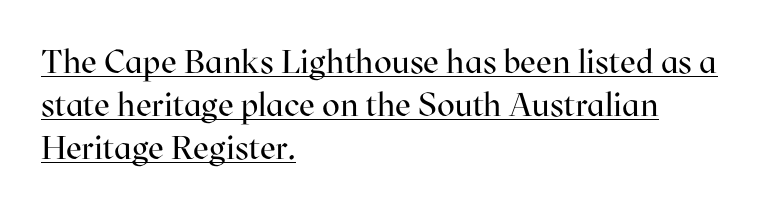
Q: Is the text bold? A: No.
Q: Is the text italic (slanted)? A: No, it is upright.
Q: Is the typeface a serif or a sans-serif typeface? A: Serif.
Q: Is the text underlined? A: Yes.
Q: How is the paragraph aligned? A: Left-aligned.
Q: Is the spacing between letters normal or unusually wide? A: Normal.
Q: Is the spacing between lines tight, normal or loose? A: Normal.
Q: Width (condensed, normal, or wide)? A: Normal.
Q: Stroke contrast? A: High.
Q: x-height? A: Medium.
Q: Monospaced? A: No.
